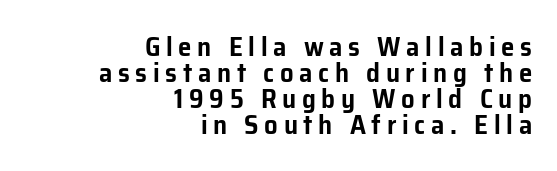
{"italic": "no", "underline": "no", "align": "right", "line_spacing": "tight", "line_spacing_ratio": 0.96, "letter_spacing": "wide", "letter_spacing_em": 0.21, "glyph_px": 27}
